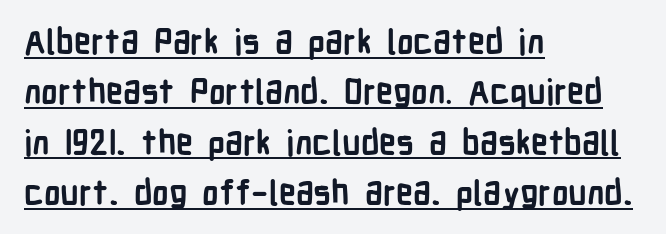
The image shows 34 px semibold, condensed sans-serif type, upright; set left-aligned, normal line spacing (1.48x), normal letter spacing, underlined; low stroke contrast and a medium x-height.
